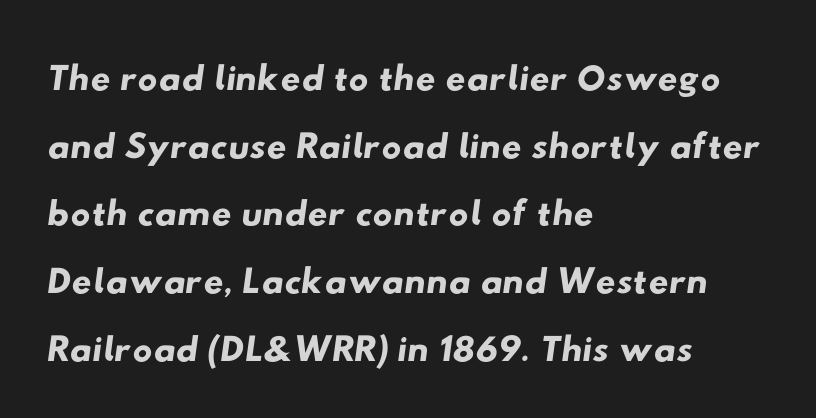
Font category for this specimen: sans-serif. A typesetter would call this proportional, since set widths differ per character. Each row of text sits above clean, open space. Reading down the block, your eye returns to a fixed left position each line. There is no visible air inserted between adjacent glyphs.
